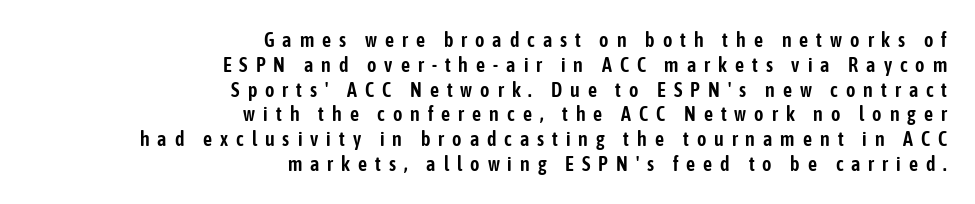
Q: Is the text italic (slanted)? A: No, it is upright.
Q: Is the text underlined? A: No.
Q: How is the paragraph aligned? A: Right-aligned.
Q: Is the spacing between letters normal or unusually wide? A: Unusually wide.
